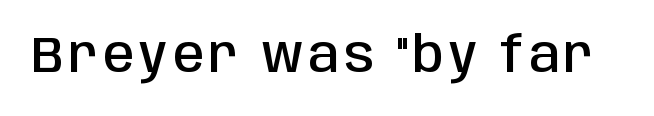
The image shows 50 px semibold, condensed sans-serif type, upright; set not underlined; low stroke contrast and a large x-height.
